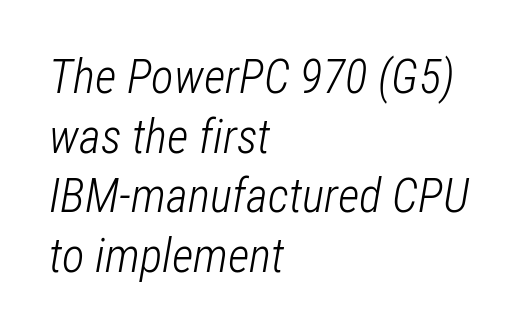
The image shows 47 px light, condensed type, italic (leaning right); set left-aligned, normal line spacing (1.27x), normal letter spacing, not underlined; low stroke contrast and a medium x-height.
